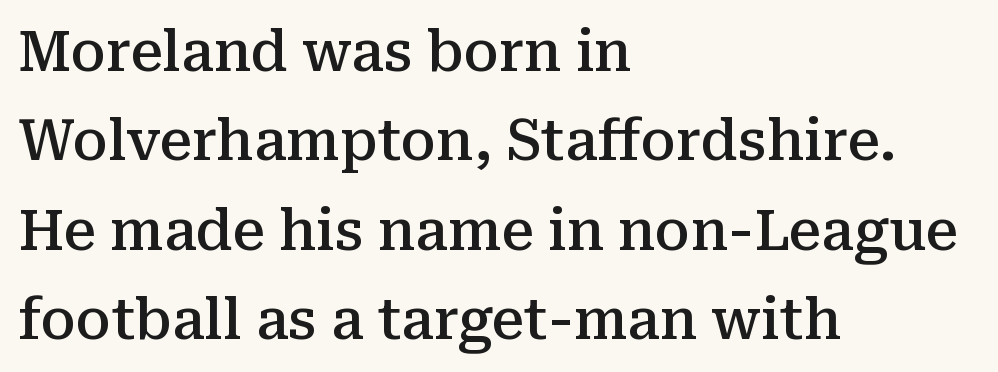
The image shows 57 px semibold serif type, upright; set left-aligned, normal line spacing (1.57x), normal letter spacing, not underlined; medium stroke contrast and a medium x-height.
